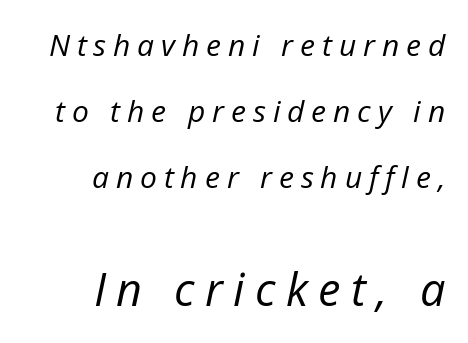
Q: Is the text bold? A: No.
Q: Is the text italic (slanted)? A: Yes, it leans right by about 12 degrees.
Q: Is the text underlined? A: No.
Q: How is the paragraph aligned? A: Right-aligned.
Q: Is the spacing between letters normal or unusually wide? A: Unusually wide.
Q: Is the spacing between lines tight, normal or loose? A: Loose.
Q: Which block of text is set in a larger size, the first (top) or the second (bottom)? A: The second (bottom) one.
Q: Width (condensed, normal, or wide)? A: Normal.
Q: Stroke contrast? A: Low.
Q: x-height? A: Medium.
Q: Monospaced? A: No.
